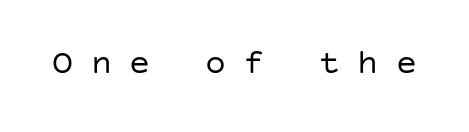
The image shows 35 px regular-weight sans-serif type, upright; set unusually wide letter spacing (+0.49 em), not underlined; low stroke contrast and a large x-height.
